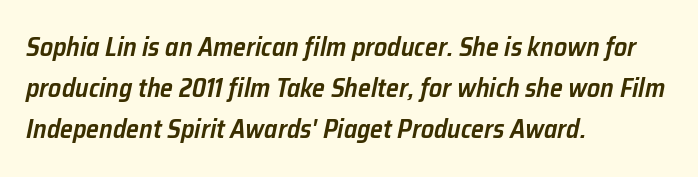
Quick note: interline space is typical. The face used here is rendered with its standard letterfit. Left-aligned paragraph, ragged on the right. The face used here has a pronounced slope to its letters. Quick note: underline off.
